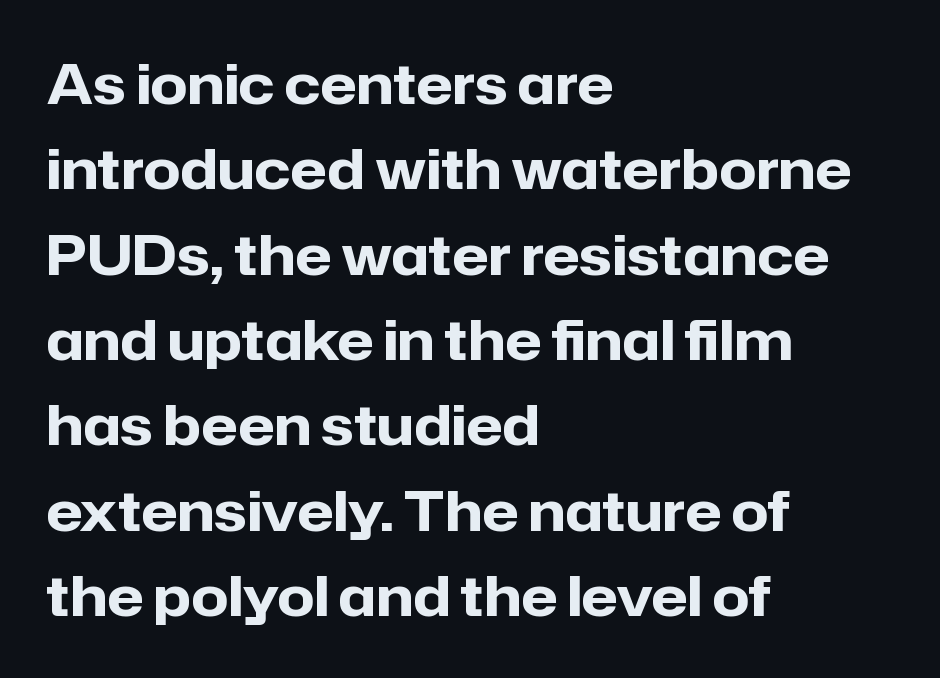
{"serif": "no", "italic": "no", "bold": "yes", "weight": "heavy", "width": "normal", "stroke_contrast": "low", "x_height": "medium", "monospaced": "no", "underline": "no", "align": "left", "line_spacing": "normal", "line_spacing_ratio": 1.58, "letter_spacing": "normal", "letter_spacing_em": 0.0, "glyph_px": 54}
